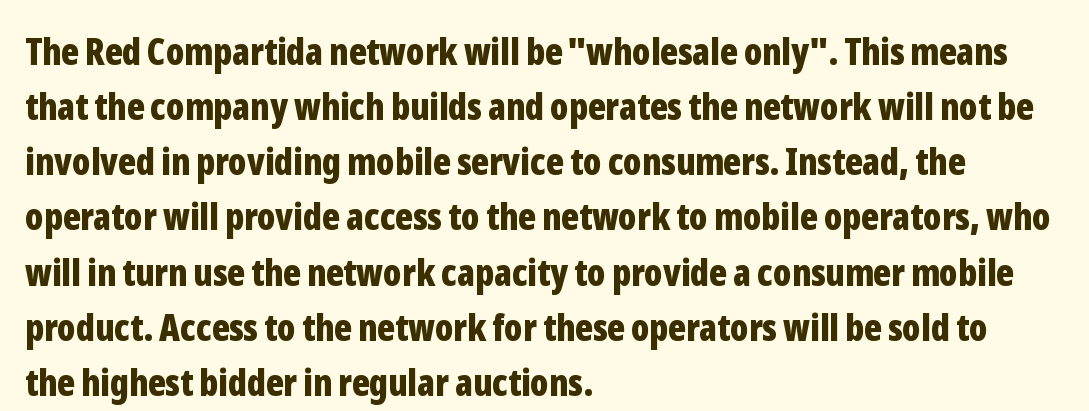
The image shows 37 px bold, condensed sans-serif type, upright; set left-aligned, normal line spacing (1.49x), normal letter spacing, not underlined; low stroke contrast and a medium x-height.
